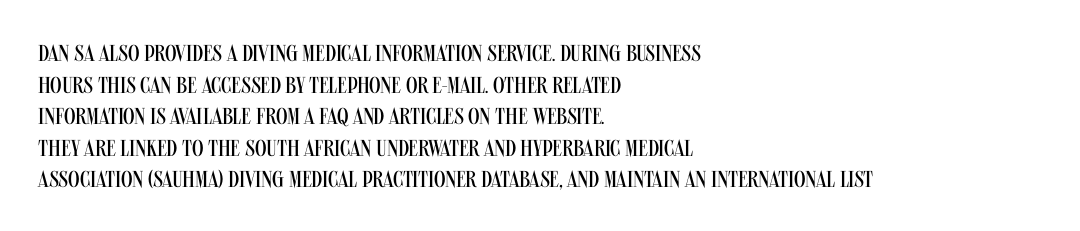
The image shows 23 px text type, upright; set left-aligned, normal line spacing (1.37x), normal letter spacing, not underlined.
